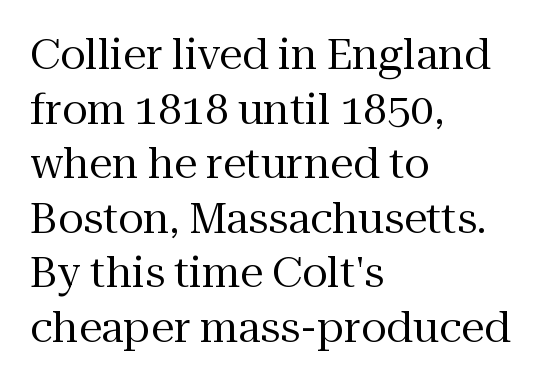
Q: Is the text bold? A: No.
Q: Is the text italic (slanted)? A: No, it is upright.
Q: Is the typeface a serif or a sans-serif typeface? A: Serif.
Q: Is the text underlined? A: No.
Q: How is the paragraph aligned? A: Left-aligned.
Q: Is the spacing between letters normal or unusually wide? A: Normal.
Q: Is the spacing between lines tight, normal or loose? A: Normal.
Q: Width (condensed, normal, or wide)? A: Normal.
Q: Stroke contrast? A: Medium.
Q: x-height? A: Medium.
Q: Monospaced? A: No.
